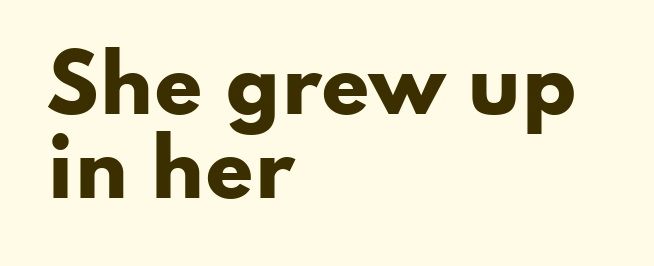
Q: Is the text bold? A: Yes.
Q: Is the text italic (slanted)? A: No, it is upright.
Q: Is the typeface a serif or a sans-serif typeface? A: Sans-serif.
Q: Is the text underlined? A: No.
Q: How is the paragraph aligned? A: Left-aligned.
Q: Is the spacing between letters normal or unusually wide? A: Normal.
Q: Is the spacing between lines tight, normal or loose? A: Tight.
Q: Width (condensed, normal, or wide)? A: Wide.
Q: Stroke contrast? A: Low.
Q: x-height? A: Small.
Q: Monospaced? A: No.
